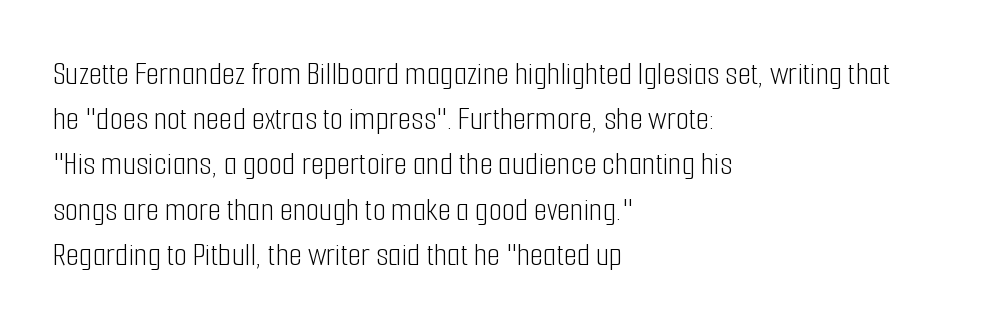
{"serif": "no", "italic": "no", "bold": "no", "weight": "light", "width": "condensed", "stroke_contrast": "low", "x_height": "medium", "monospaced": "no", "underline": "no", "align": "left", "line_spacing": "normal", "line_spacing_ratio": 1.33, "letter_spacing": "normal", "letter_spacing_em": 0.0, "glyph_px": 34}
